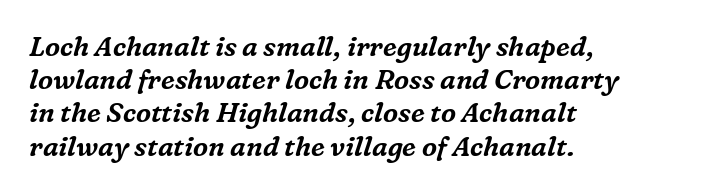
Notice how the passage keeps a crisp vertical edge on the left only. Slant detected: the letters are inclined. Default kerning and tracking; the words read as compact shapes. The space beneath each line is pristine and unruled.
